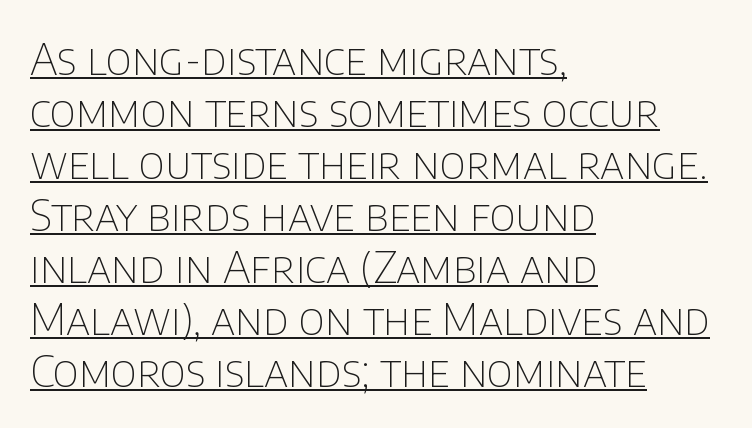
This is roman type, the default non-slanted kind. Characters follow at the spacing the type designer built in. Note: no serifs on the glyphs. Line beginnings align vertically; line endings do not.
